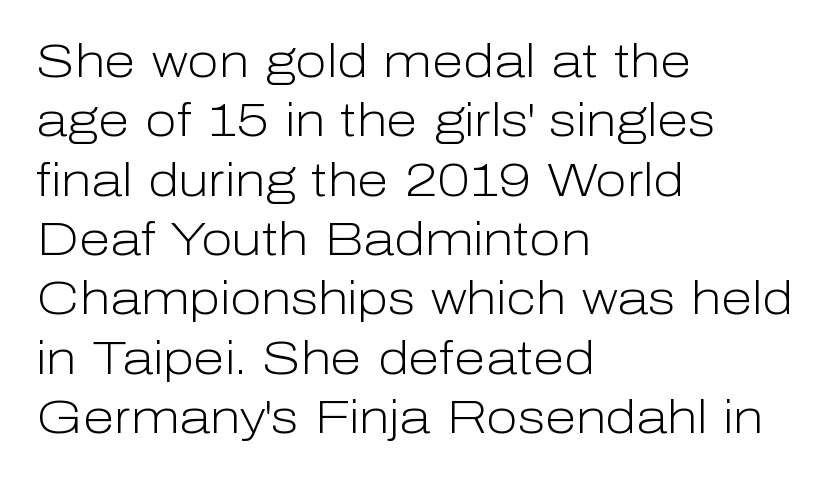
{"serif": "no", "italic": "no", "bold": "no", "weight": "light", "width": "normal", "stroke_contrast": "low", "x_height": "medium", "monospaced": "no", "underline": "no", "align": "left", "line_spacing": "normal", "line_spacing_ratio": 1.29, "letter_spacing": "normal", "letter_spacing_em": 0.0, "glyph_px": 46}
